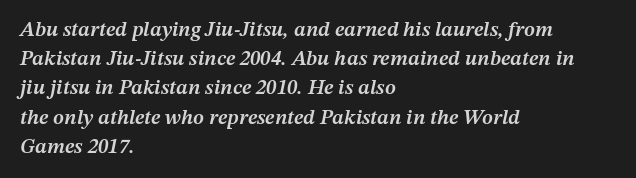
{"italic": "yes", "lean": "right", "slant_degrees": 12, "bold": "semi", "underline": "no", "align": "left", "line_spacing": "normal", "line_spacing_ratio": 1.39, "letter_spacing": "normal", "letter_spacing_em": 0.0, "glyph_px": 21}
